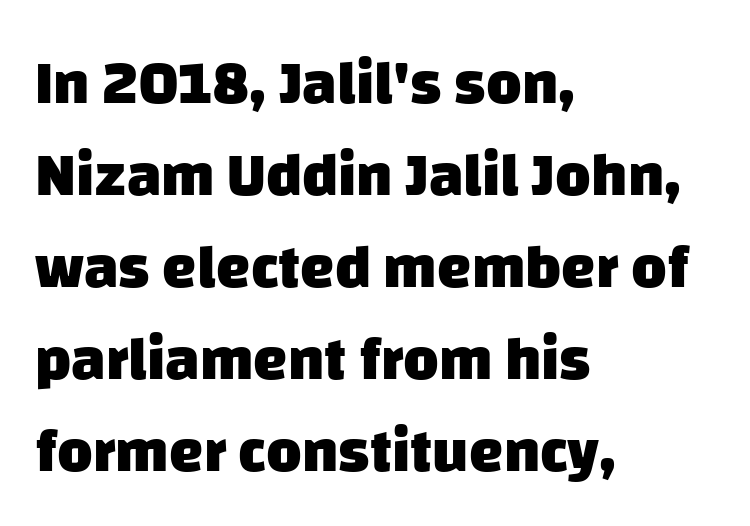
This rendering features lettering with no underline. Each letter's strokes conclude bluntly, with no projecting serifs. Think of a printed novel: that variable character pitch is what you see here. The typesetting leans heavy: a genuine bold.
